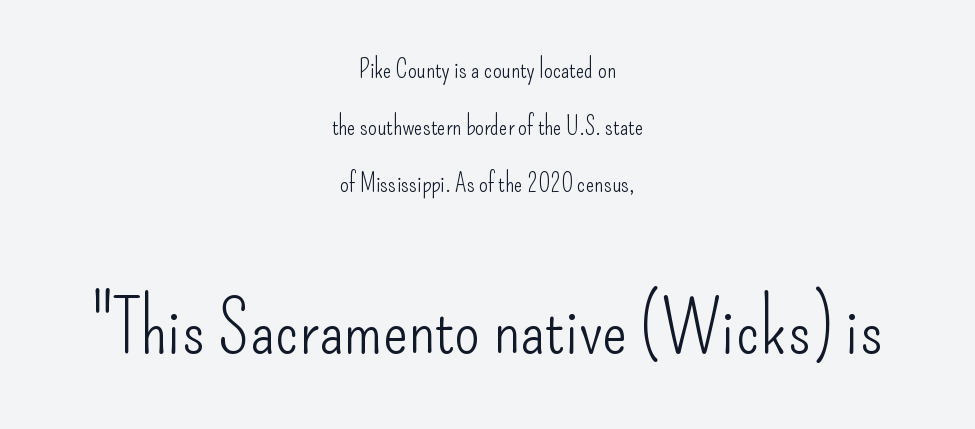
{"serif": "no", "italic": "no", "bold": "no", "weight": "light", "width": "condensed", "stroke_contrast": "low", "x_height": "small", "monospaced": "no", "underline": "no", "align": "center", "line_spacing": "loose", "line_spacing_ratio": 2.28, "letter_spacing": "normal", "letter_spacing_em": 0.0, "larger_block": "second", "size_ratio": 2.96, "glyph_px": 74}
